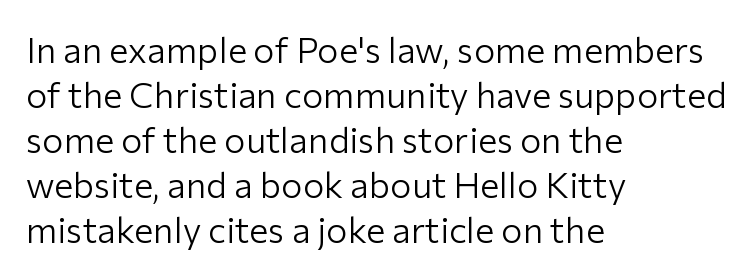
Is the letter spacing exaggerated? No — it looks like the ordinary default. All the whitespace from short lines collects on the right. Upright lettering throughout. The zone under the glyphs is completely vacant.
